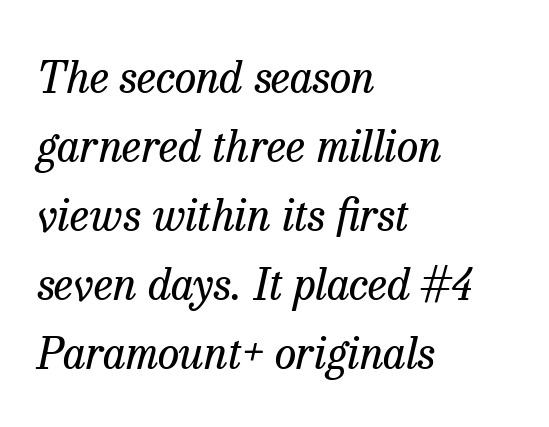
Q: Is the text bold? A: No.
Q: Is the text italic (slanted)? A: Yes, it leans right by about 13 degrees.
Q: Is the typeface a serif or a sans-serif typeface? A: Serif.
Q: Is the text underlined? A: No.
Q: How is the paragraph aligned? A: Left-aligned.
Q: Is the spacing between letters normal or unusually wide? A: Normal.
Q: Is the spacing between lines tight, normal or loose? A: Normal.
Q: Width (condensed, normal, or wide)? A: Normal.
Q: Stroke contrast? A: Low.
Q: x-height? A: Medium.
Q: Monospaced? A: No.
